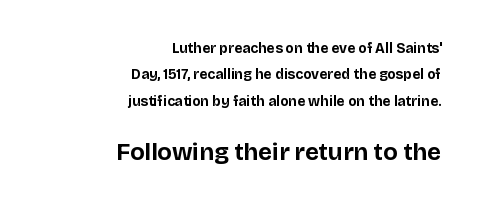
Q: Is the text bold? A: Yes.
Q: Is the text italic (slanted)? A: No, it is upright.
Q: Is the text underlined? A: No.
Q: How is the paragraph aligned? A: Right-aligned.
Q: Is the spacing between letters normal or unusually wide? A: Normal.
Q: Which block of text is set in a larger size, the first (top) or the second (bottom)? A: The second (bottom) one.
